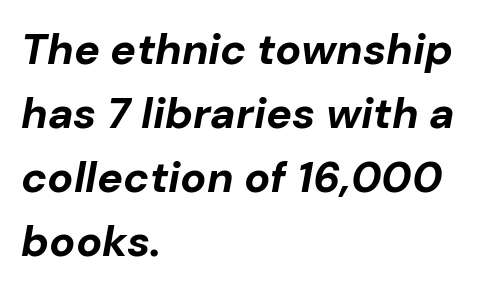
Q: Is the text bold? A: Yes.
Q: Is the text italic (slanted)? A: Yes, it leans right by about 10 degrees.
Q: Is the text underlined? A: No.
Q: How is the paragraph aligned? A: Left-aligned.
Q: Is the spacing between letters normal or unusually wide? A: Normal.
Q: Is the spacing between lines tight, normal or loose? A: Normal.
Q: Width (condensed, normal, or wide)? A: Normal.
Q: Stroke contrast? A: Low.
Q: x-height? A: Medium.
Q: Monospaced? A: No.
